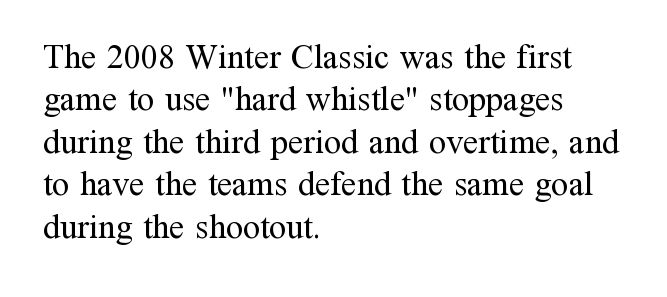
Q: Is the text bold? A: No.
Q: Is the text italic (slanted)? A: No, it is upright.
Q: Is the typeface a serif or a sans-serif typeface? A: Serif.
Q: Is the text underlined? A: No.
Q: How is the paragraph aligned? A: Left-aligned.
Q: Is the spacing between letters normal or unusually wide? A: Normal.
Q: Is the spacing between lines tight, normal or loose? A: Normal.
Q: Width (condensed, normal, or wide)? A: Normal.
Q: Stroke contrast? A: Medium.
Q: x-height? A: Medium.
Q: Monospaced? A: No.
